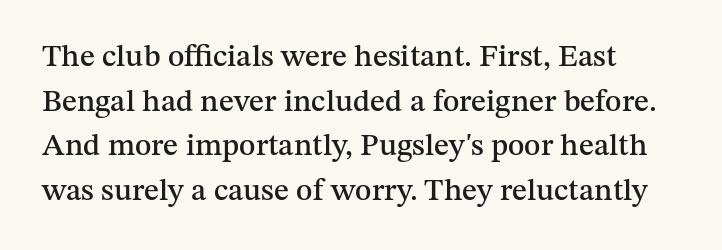
Q: Is the text italic (slanted)? A: No, it is upright.
Q: Is the typeface a serif or a sans-serif typeface? A: Serif.
Q: Is the text underlined? A: No.
Q: How is the paragraph aligned? A: Left-aligned.
Q: Is the spacing between letters normal or unusually wide? A: Normal.
Q: Is the spacing between lines tight, normal or loose? A: Normal.
Q: Width (condensed, normal, or wide)? A: Normal.
Q: Stroke contrast? A: Medium.
Q: x-height? A: Medium.
Q: Monospaced? A: No.
